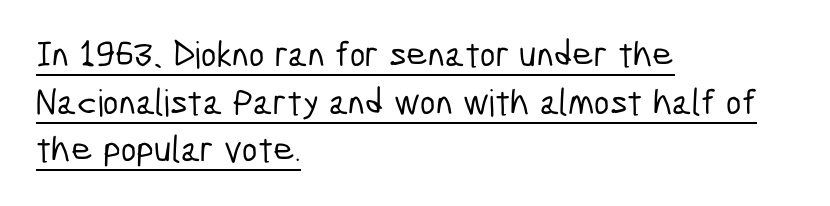
The image shows 37 px condensed sans-serif type; set left-aligned, normal line spacing (1.29x), normal letter spacing, underlined; low stroke contrast and a medium x-height.
